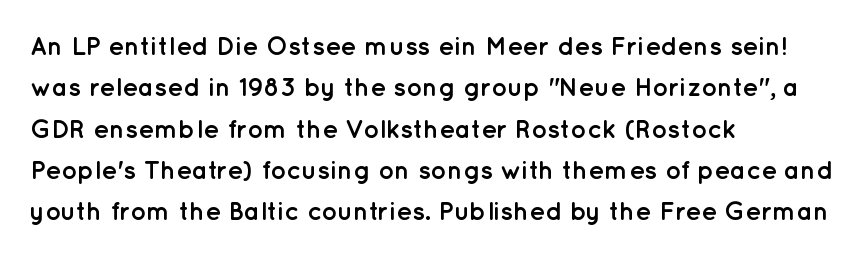
Q: Is the text bold? A: Yes.
Q: Is the text italic (slanted)? A: No, it is upright.
Q: Is the text underlined? A: No.
Q: How is the paragraph aligned? A: Left-aligned.
Q: Is the spacing between letters normal or unusually wide? A: Normal.
Q: Is the spacing between lines tight, normal or loose? A: Normal.
